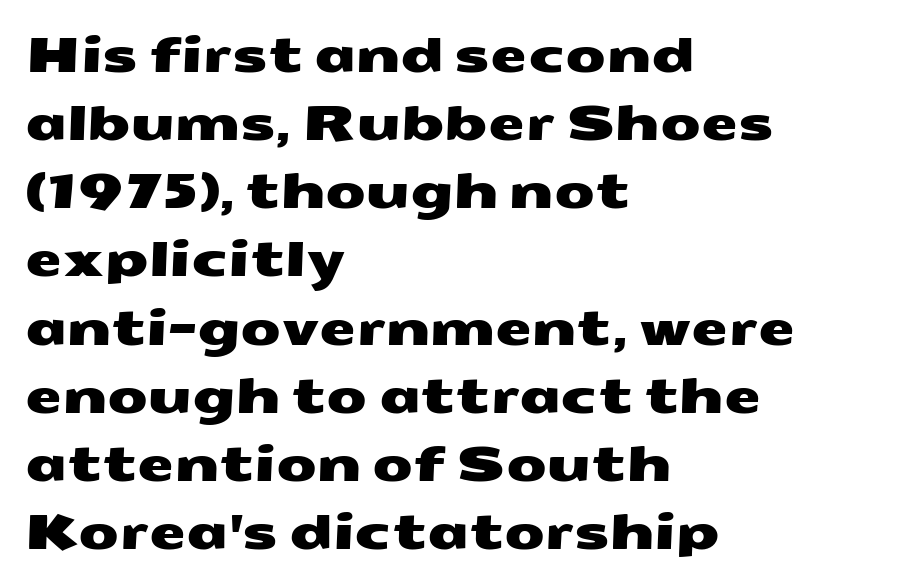
{"serif": "no", "width": "wide", "stroke_contrast": "medium", "x_height": "medium", "monospaced": "no", "underline": "no", "align": "left", "line_spacing": "normal", "line_spacing_ratio": 1.45, "letter_spacing": "normal", "letter_spacing_em": 0.0, "glyph_px": 47}
